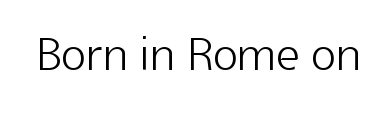
{"serif": "no", "italic": "no", "bold": "no", "weight": "light", "width": "normal", "x_height": "medium", "monospaced": "no", "underline": "no", "letter_spacing": "normal", "letter_spacing_em": 0.0, "glyph_px": 67}
